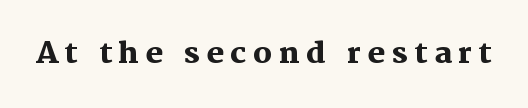
Q: Is the text bold? A: Yes.
Q: Is the text italic (slanted)? A: No, it is upright.
Q: Is the typeface a serif or a sans-serif typeface? A: Serif.
Q: Is the text underlined? A: No.
Q: Is the spacing between letters normal or unusually wide? A: Unusually wide.
Q: Width (condensed, normal, or wide)? A: Normal.
Q: Stroke contrast? A: Medium.
Q: x-height? A: Medium.
Q: Monospaced? A: No.
